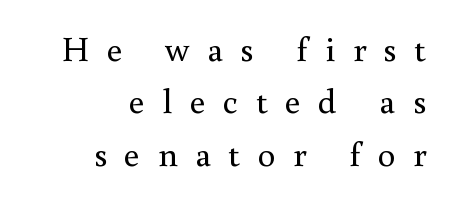
Q: Is the text bold? A: No.
Q: Is the text italic (slanted)? A: No, it is upright.
Q: Is the typeface a serif or a sans-serif typeface? A: Serif.
Q: Is the text underlined? A: No.
Q: How is the paragraph aligned? A: Right-aligned.
Q: Is the spacing between letters normal or unusually wide? A: Unusually wide.
Q: Is the spacing between lines tight, normal or loose? A: Normal.
Q: Width (condensed, normal, or wide)? A: Normal.
Q: Stroke contrast? A: Medium.
Q: x-height? A: Small.
Q: Monospaced? A: No.
